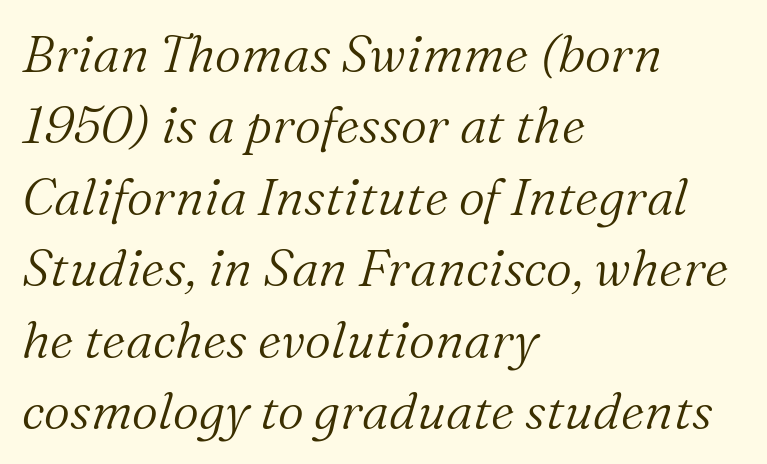
Q: Is the text bold? A: No.
Q: Is the text italic (slanted)? A: Yes, it leans right by about 16 degrees.
Q: Is the typeface a serif or a sans-serif typeface? A: Serif.
Q: Is the text underlined? A: No.
Q: How is the paragraph aligned? A: Left-aligned.
Q: Is the spacing between letters normal or unusually wide? A: Normal.
Q: Is the spacing between lines tight, normal or loose? A: Normal.
Q: Width (condensed, normal, or wide)? A: Normal.
Q: Stroke contrast? A: Medium.
Q: x-height? A: Medium.
Q: Monospaced? A: No.
